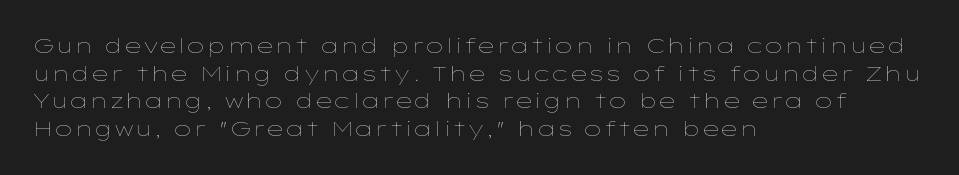
The image shows 21 px text type, upright; set left-aligned, normal line spacing (1.32x), normal letter spacing, not underlined.
